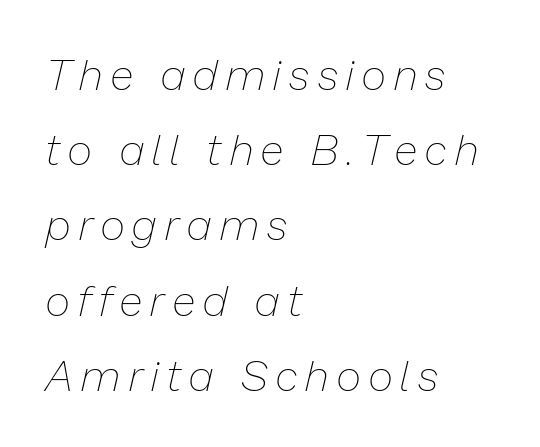
Do the characters align in a grid? No, the font is proportional. Notice how the passage keeps a crisp vertical edge on the left only. Observe the lean: these are italic letterforms. This sample uses expanded letter spacing, leaving extra air between glyphs. Vertical stems look standard width or narrower in stroke.
